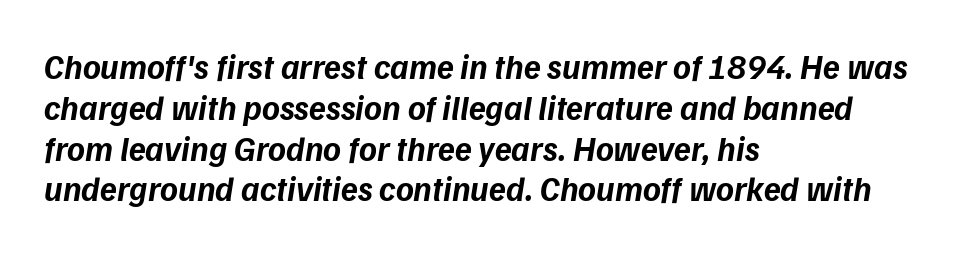
Q: Is the text bold? A: Yes.
Q: Is the text italic (slanted)? A: Yes, it leans right by about 9 degrees.
Q: Is the text underlined? A: No.
Q: How is the paragraph aligned? A: Left-aligned.
Q: Is the spacing between letters normal or unusually wide? A: Normal.
Q: Width (condensed, normal, or wide)? A: Normal.
Q: Stroke contrast? A: Low.
Q: x-height? A: Medium.
Q: Monospaced? A: No.
